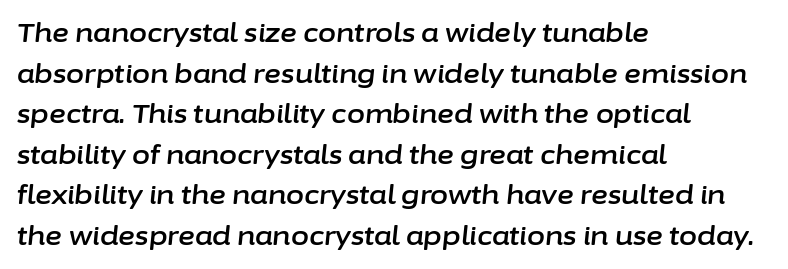
{"italic": "yes", "lean": "right", "slant_degrees": 6, "underline": "no", "align": "left", "line_spacing": "normal", "line_spacing_ratio": 1.56, "letter_spacing": "normal", "letter_spacing_em": 0.0, "glyph_px": 26}
